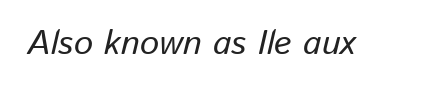
The image shows 34 px text type, italic (leaning right); set normal letter spacing, not underlined; low stroke contrast and a medium x-height.
